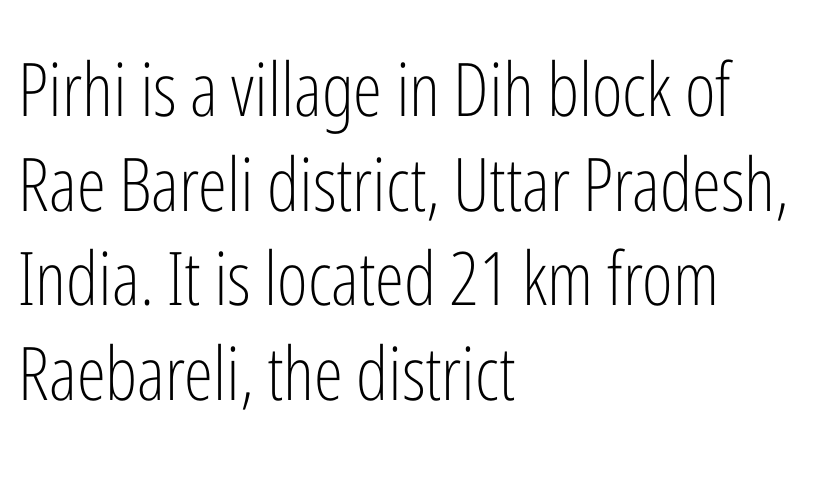
Q: Is the text bold? A: No.
Q: Is the text italic (slanted)? A: No, it is upright.
Q: Is the typeface a serif or a sans-serif typeface? A: Sans-serif.
Q: Is the text underlined? A: No.
Q: How is the paragraph aligned? A: Left-aligned.
Q: Is the spacing between letters normal or unusually wide? A: Normal.
Q: Is the spacing between lines tight, normal or loose? A: Normal.
Q: Width (condensed, normal, or wide)? A: Condensed.
Q: Stroke contrast? A: Low.
Q: x-height? A: Medium.
Q: Monospaced? A: No.
